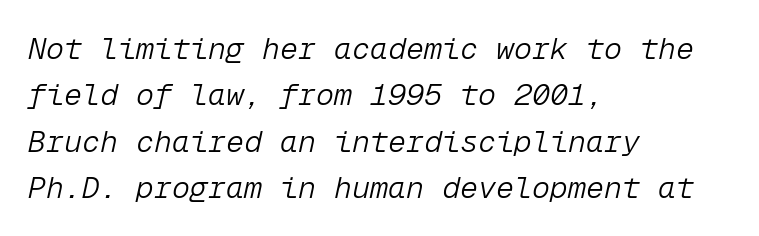
The image shows 30 px light type, italic (leaning right), monospaced; set left-aligned, normal line spacing (1.55x), normal letter spacing, not underlined; low stroke contrast and a medium x-height.
